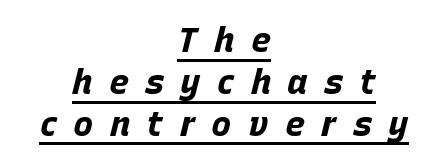
{"italic": "yes", "lean": "right", "slant_degrees": 15, "bold": "yes", "weight": "bold", "width": "normal", "stroke_contrast": "low", "x_height": "large", "monospaced": "no", "underline": "yes", "align": "center", "line_spacing_ratio": 1.23, "letter_spacing": "wide", "letter_spacing_em": 0.48, "glyph_px": 34}
